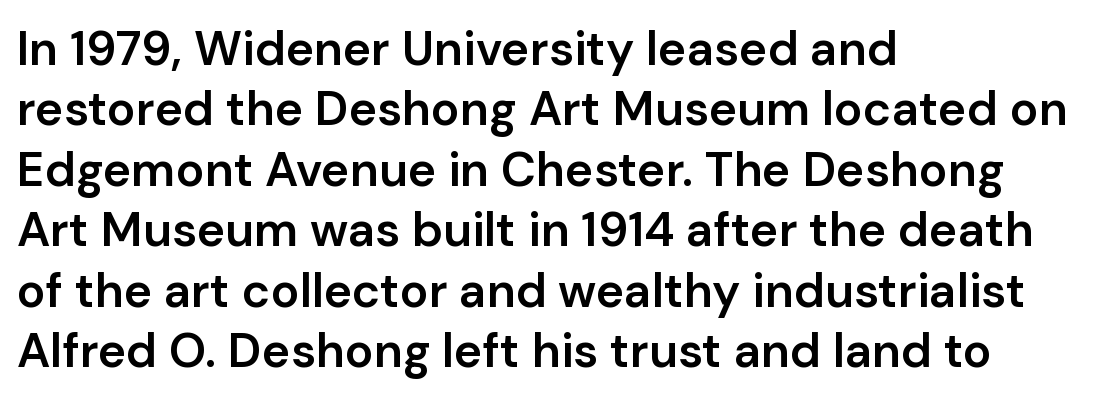
The image shows 48 px semibold sans-serif type, upright; set left-aligned, normal line spacing (1.26x), normal letter spacing, not underlined; low stroke contrast and a medium x-height.
